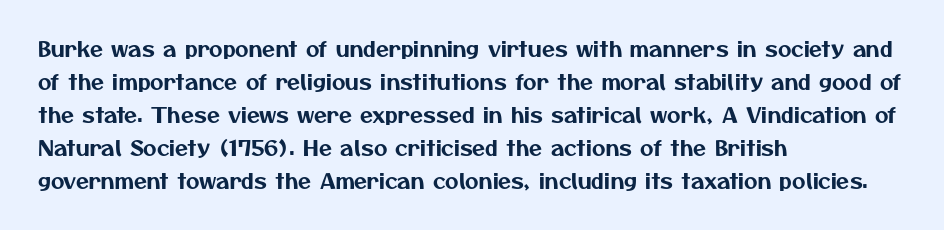
Standard letterfit; no display-style spreading of the glyphs. Unmarked baselines from the first word to the last. Notice how the passage keeps a crisp vertical edge on the left only. Leading: standard.
